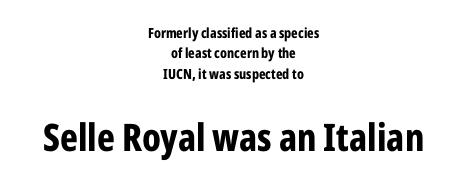
Is the type bold? Yes — the strokes are clearly thick and heavy. Unlike italic type, these characters show no tilt at all. The rendering enlarges the type as you move from the upper chunk to the lower. Tracking value appears to be zero — textbook default spacing. These lines are composed in type without serifs.
